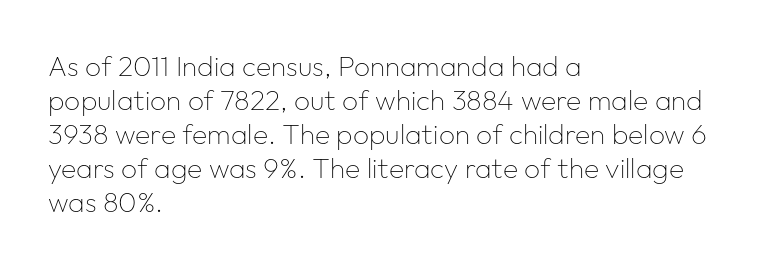
Each letter keeps its own natural width here, so spacing adapts to shape. Stem width sits at or under what a default text font uses. The space directly below the letters is spotless. Standard letterfit; no display-style spreading of the glyphs.
